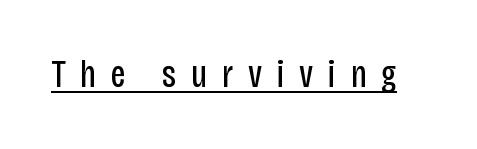
{"serif": "no", "italic": "no", "bold": "no", "weight": "regular", "width": "condensed", "stroke_contrast": "low", "x_height": "large", "monospaced": "no", "underline": "yes", "letter_spacing": "wide", "letter_spacing_em": 0.39, "glyph_px": 38}
